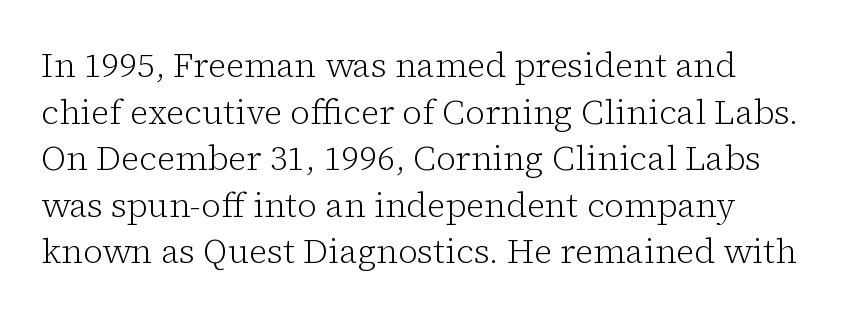
Q: Is the text bold? A: No.
Q: Is the text italic (slanted)? A: No, it is upright.
Q: Is the typeface a serif or a sans-serif typeface? A: Serif.
Q: Is the text underlined? A: No.
Q: Is the spacing between letters normal or unusually wide? A: Normal.
Q: Is the spacing between lines tight, normal or loose? A: Normal.
Q: Width (condensed, normal, or wide)? A: Normal.
Q: Stroke contrast? A: Low.
Q: x-height? A: Medium.
Q: Monospaced? A: No.
